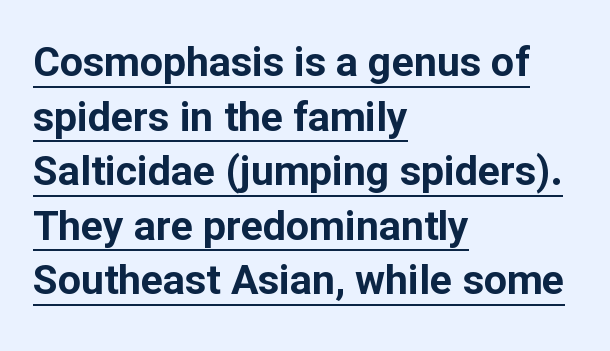
The image shows 41 px bold sans-serif type, upright; set left-aligned, normal line spacing (1.33x), normal letter spacing, underlined; low stroke contrast and a medium x-height.
